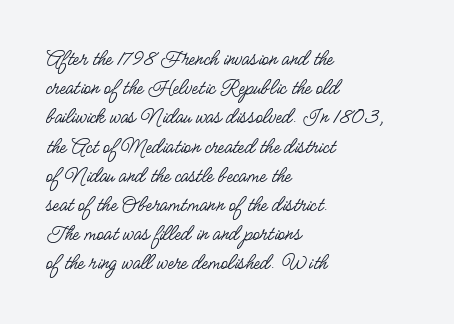
The image shows 23 px text type; set left-aligned, normal line spacing (1.27x), normal letter spacing, not underlined.
